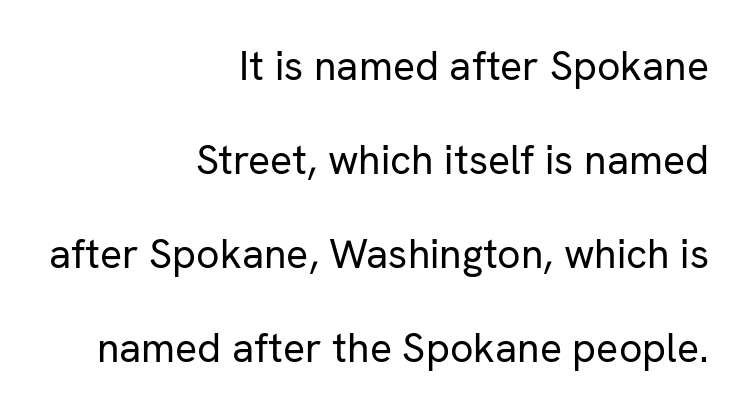
{"serif": "no", "italic": "no", "bold": "no", "weight": "regular", "width": "normal", "stroke_contrast": "low", "x_height": "medium", "monospaced": "no", "underline": "no", "align": "right", "line_spacing": "loose", "line_spacing_ratio": 2.29, "letter_spacing": "normal", "letter_spacing_em": 0.0, "glyph_px": 41}
